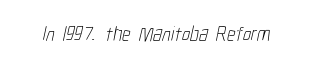
{"bold": "no", "underline": "no", "letter_spacing": "normal", "letter_spacing_em": 0.0, "glyph_px": 20}
